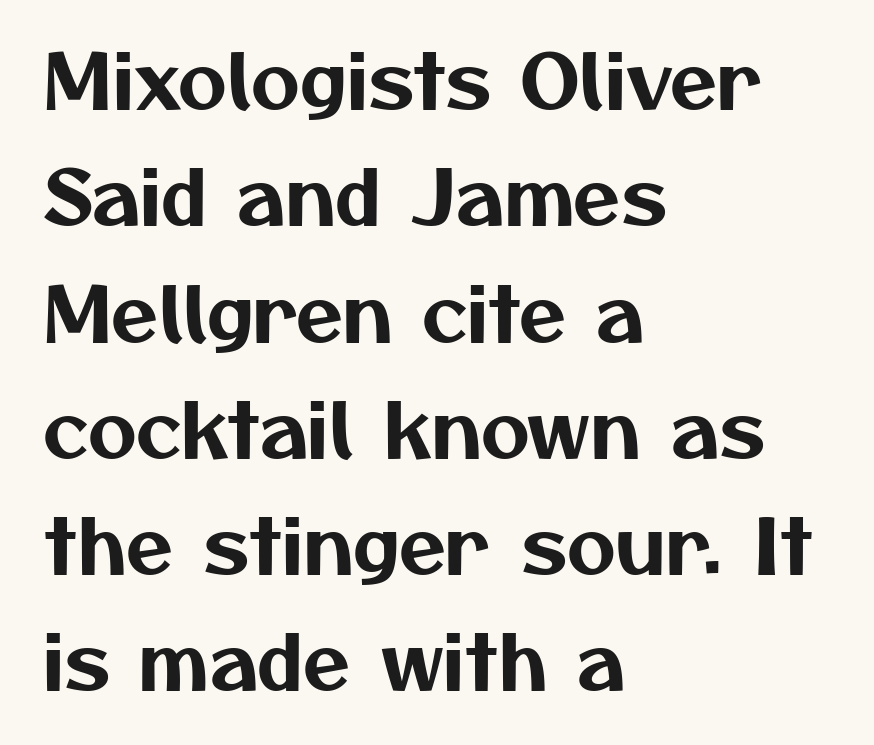
The image shows 76 px sans-serif type; set left-aligned, normal line spacing (1.53x), normal letter spacing, not underlined; medium stroke contrast and a medium x-height.
